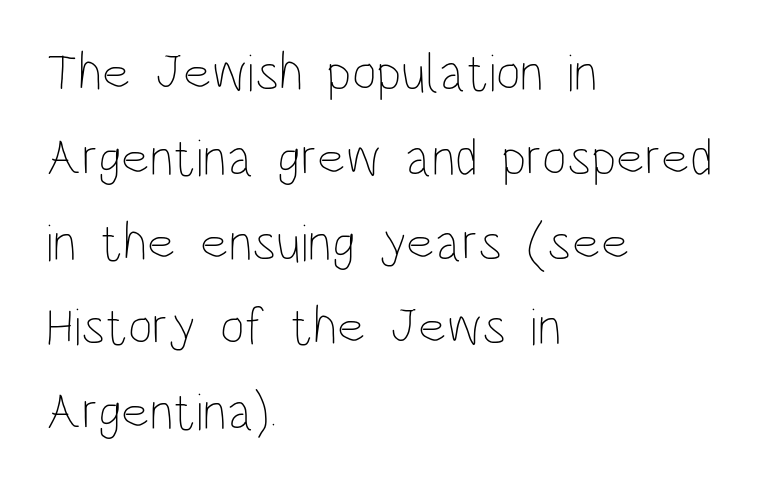
Q: Is the text bold? A: No.
Q: Is the text italic (slanted)? A: No, it is upright.
Q: Is the text underlined? A: No.
Q: How is the paragraph aligned? A: Left-aligned.
Q: Is the spacing between letters normal or unusually wide? A: Normal.
Q: Is the spacing between lines tight, normal or loose? A: Normal.
Q: Width (condensed, normal, or wide)? A: Condensed.
Q: Stroke contrast? A: Low.
Q: x-height? A: Large.
Q: Monospaced? A: No.
